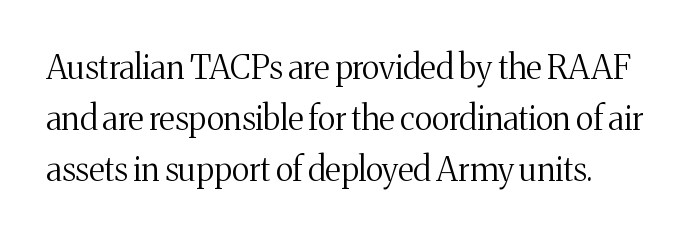
The image shows 33 px regular-weight serif type, upright; set normal line spacing (1.54x), normal letter spacing, not underlined; medium stroke contrast and a medium x-height.
